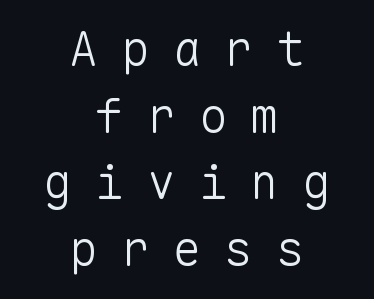
Where is the straight margin? There isn't one; the lines are centered. Classification — sans serif. Nobody drew a line under any word here. The passage shown stacks its lines at a standard gap.
